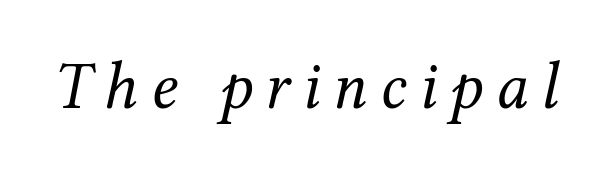
{"serif": "yes", "italic": "yes", "lean": "right", "slant_degrees": 12, "bold": "no", "weight": "regular", "width": "normal", "stroke_contrast": "medium", "x_height": "medium", "monospaced": "no", "underline": "no", "glyph_px": 67}
